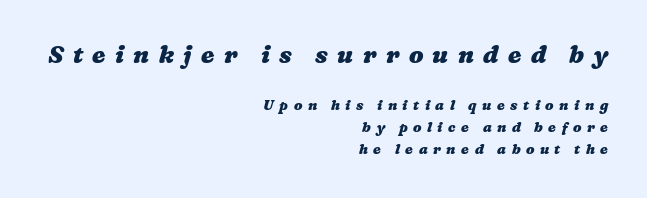
The image shows 24 px bold type; set right-aligned, normal line spacing (1.58x), unusually wide letter spacing (+0.39 em), not underlined; the first (top) block is 1.71x larger.
